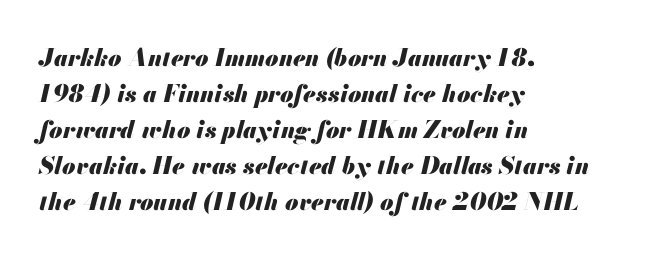
The image shows 24 px bold type, italic (leaning right); set left-aligned, normal line spacing (1.5x), normal letter spacing, not underlined.
